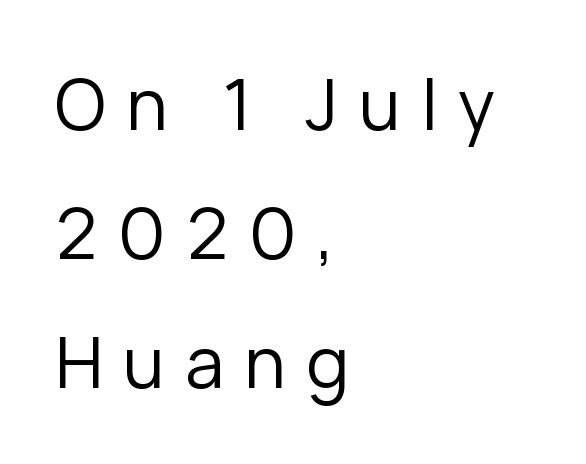
The image shows 70 px regular-weight sans-serif type, upright; set left-aligned, line spacing 1.84x, unusually wide letter spacing (+0.29 em), not underlined; low stroke contrast and a medium x-height.
